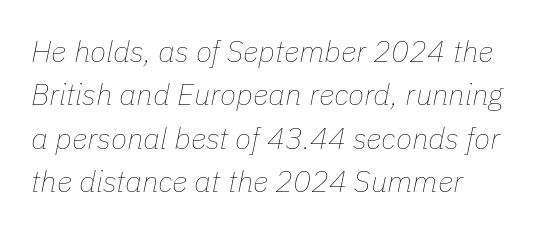
{"italic": "yes", "lean": "right", "slant_degrees": 11, "bold": "no", "weight": "thin", "width": "normal", "stroke_contrast": "low", "x_height": "medium", "monospaced": "no", "underline": "no", "line_spacing": "normal", "line_spacing_ratio": 1.45, "letter_spacing": "normal", "letter_spacing_em": 0.0, "glyph_px": 30}
